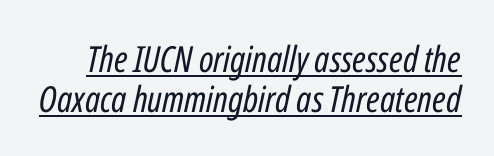
The image shows 36 px regular-weight, condensed type, italic (leaning right); set tight line spacing (1.11x), normal letter spacing, underlined; low stroke contrast and a medium x-height.
